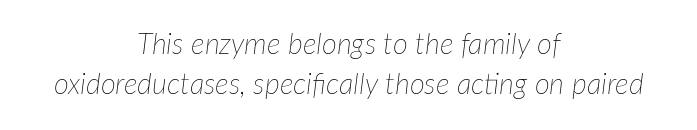
{"italic": "yes", "lean": "right", "slant_degrees": 7, "bold": "no", "weight": "thin", "width": "normal", "stroke_contrast": "low", "x_height": "medium", "monospaced": "no", "underline": "no", "align": "center", "line_spacing": "normal", "line_spacing_ratio": 1.37, "letter_spacing": "normal", "letter_spacing_em": 0.0, "glyph_px": 29}
